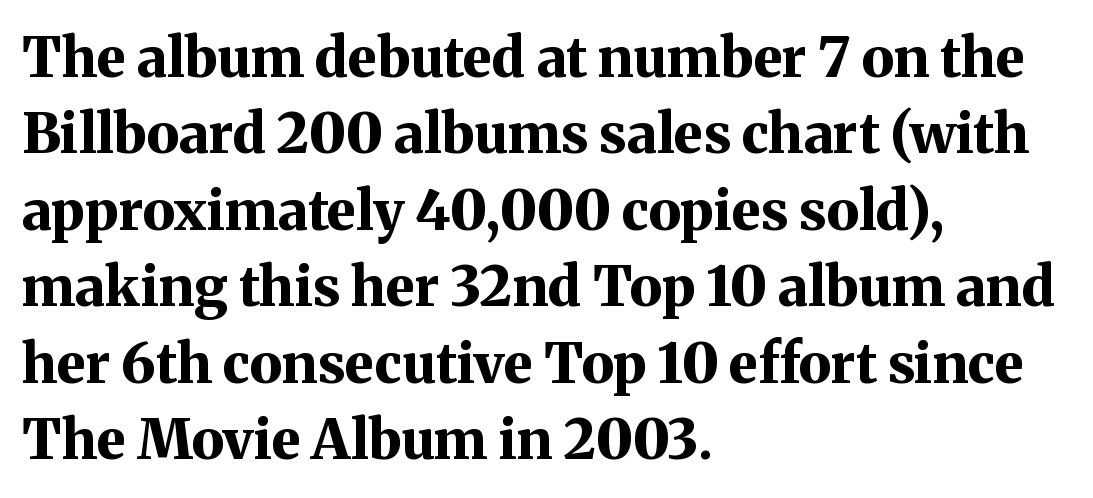
{"serif": "yes", "italic": "no", "bold": "yes", "weight": "bold", "width": "normal", "stroke_contrast": "medium", "x_height": "medium", "monospaced": "no", "underline": "no", "align": "left", "line_spacing": "normal", "line_spacing_ratio": 1.39, "letter_spacing": "normal", "letter_spacing_em": 0.0, "glyph_px": 55}
